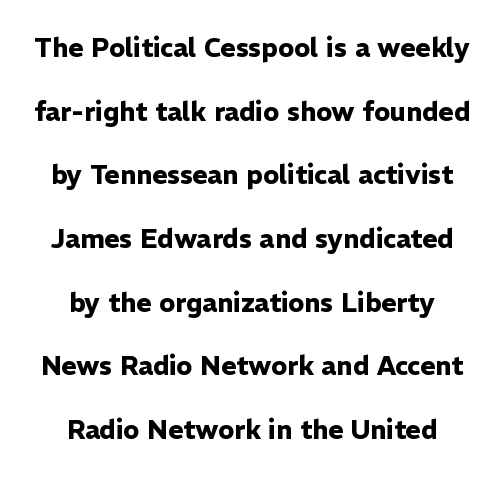
The image shows 26 px bold type, upright; set centered, loose line spacing (2.45x), normal letter spacing, not underlined.
